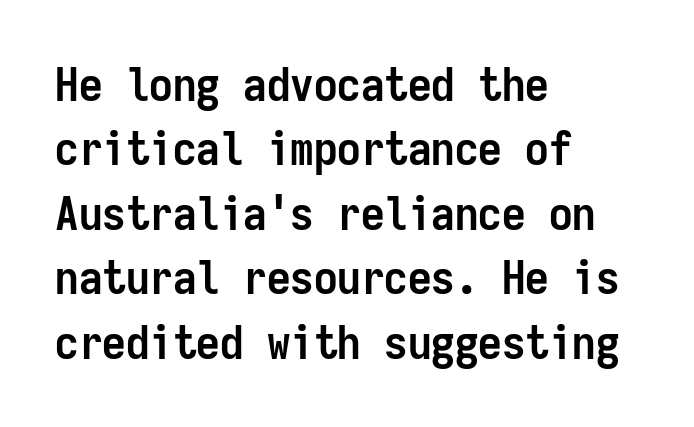
The image shows 47 px semibold, condensed sans-serif type, upright, monospaced; set left-aligned, normal line spacing (1.37x), normal letter spacing, not underlined; low stroke contrast and a medium x-height.
